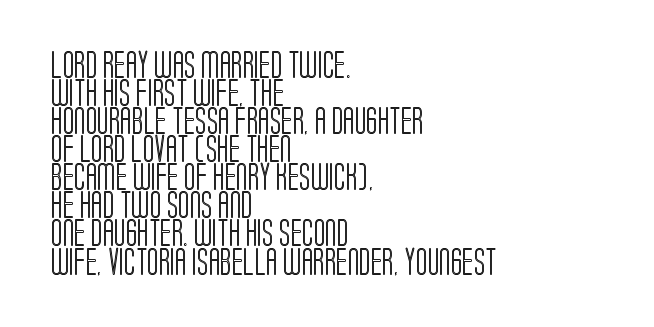
This sample trades vertical openness for compactness between lines. Words float on clear page, feet unadorned. No extra tracking has been applied to these lines. Nope, not italic — everything's standing straight. In CSS terms this would be text-align: left.
